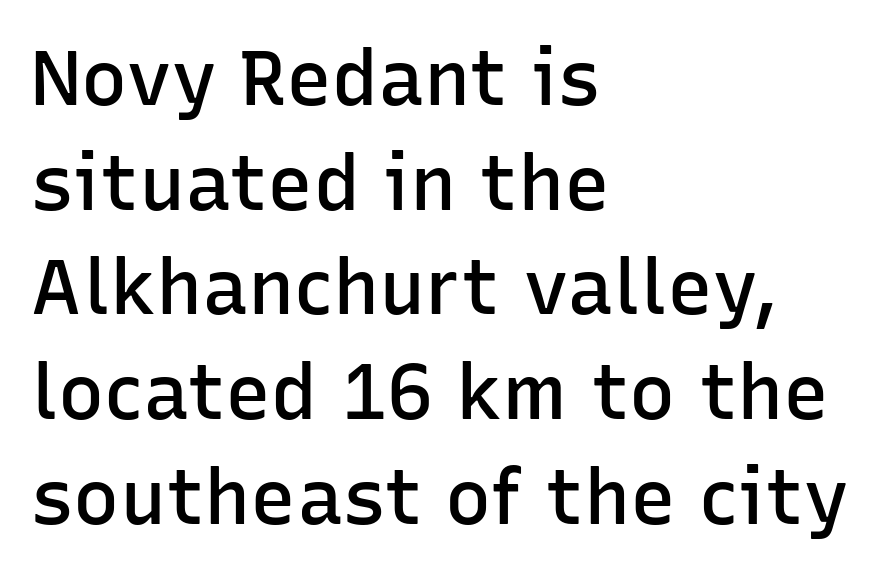
Spacing between characters is what you'd get straight out of the box. The face used here is proportionally spaced, like ordinary book or web type. The space beneath each line is pristine and unruled. The passage is arranged the way most books set body copy — flush left.
